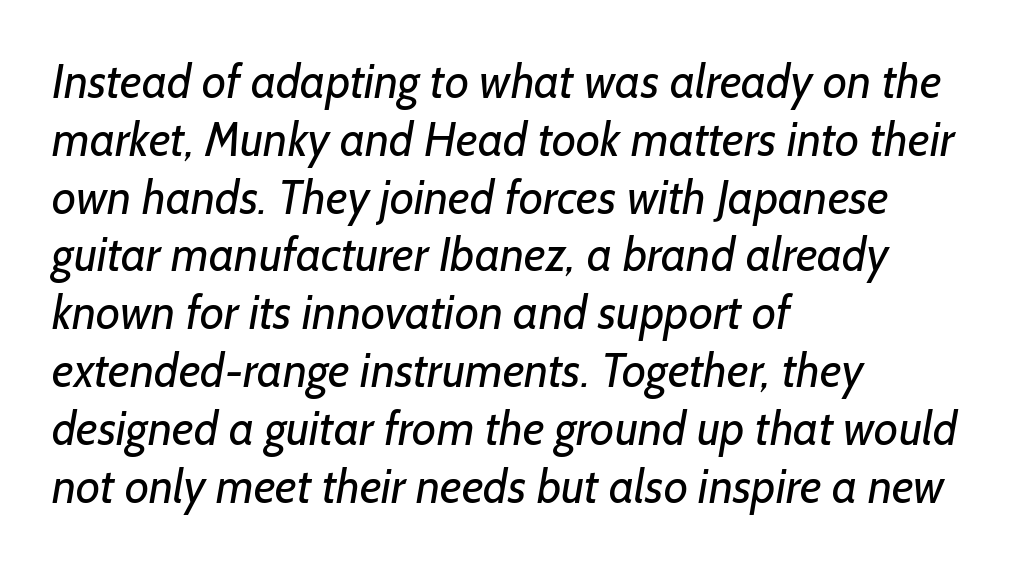
{"serif": "no", "bold": "no", "weight": "regular", "width": "normal", "stroke_contrast": "low", "x_height": "medium", "monospaced": "no", "underline": "no", "align": "left", "line_spacing_ratio": 1.23, "letter_spacing": "normal", "letter_spacing_em": 0.0, "glyph_px": 47}
